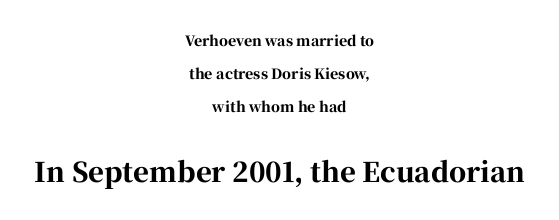
{"italic": "no", "bold": "yes", "underline": "no", "align": "center", "line_spacing": "loose", "line_spacing_ratio": 2.37, "letter_spacing": "normal", "letter_spacing_em": 0.0, "larger_block": "second", "size_ratio": 1.93, "glyph_px": 27}
